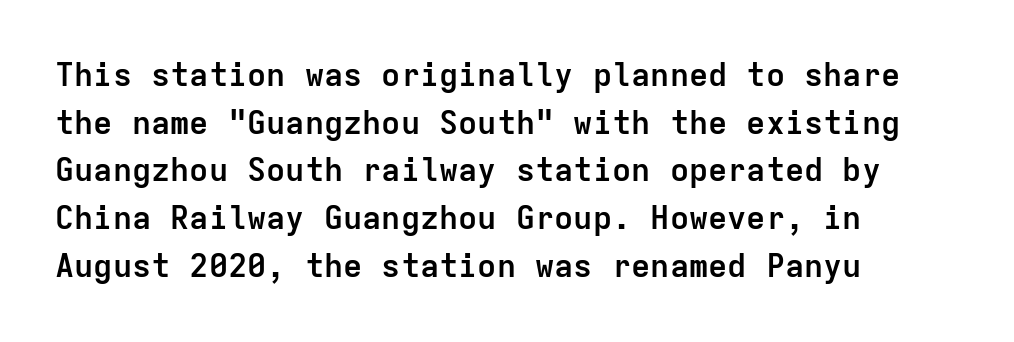
{"serif": "no", "italic": "no", "bold": "yes", "weight": "semibold", "width": "normal", "stroke_contrast": "low", "x_height": "medium", "monospaced": "yes", "underline": "no", "align": "left", "line_spacing": "normal", "line_spacing_ratio": 1.49, "letter_spacing": "normal", "letter_spacing_em": 0.0, "glyph_px": 32}
